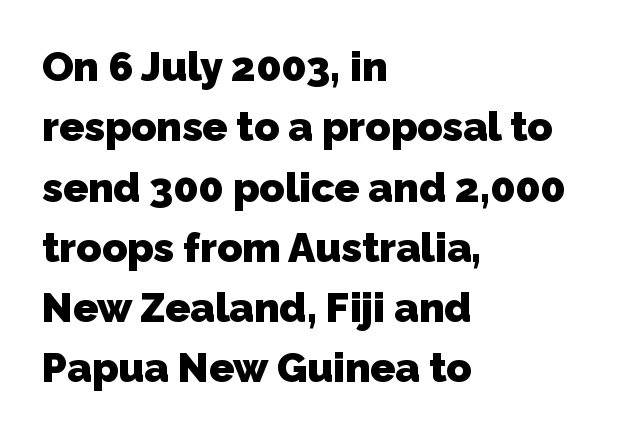
The paragraph has a hard left edge and a soft right edge. Compared with typical paragraphs, the rows here are spaced about the same. Short note: letters normally spaced. The characters look thick and weighty, a clear bold.
